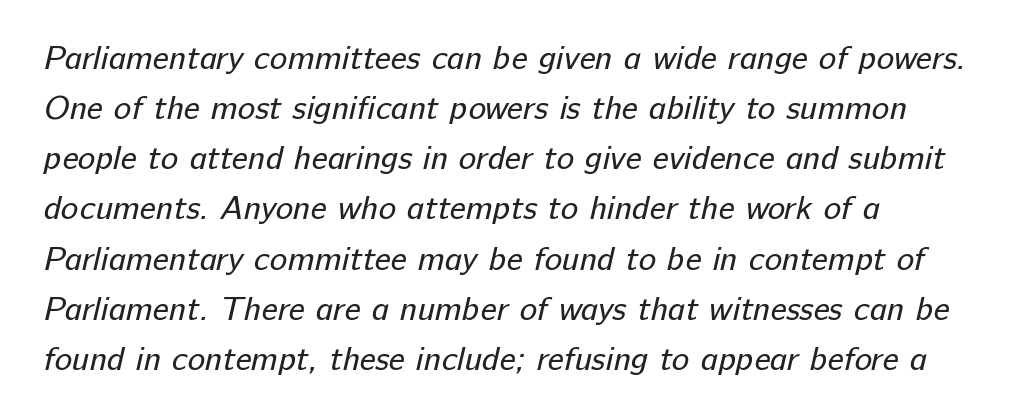
Q: Is the text bold? A: No.
Q: Is the typeface a serif or a sans-serif typeface? A: Sans-serif.
Q: Is the text underlined? A: No.
Q: Is the spacing between letters normal or unusually wide? A: Normal.
Q: Is the spacing between lines tight, normal or loose? A: Normal.
Q: Width (condensed, normal, or wide)? A: Normal.
Q: Stroke contrast? A: Low.
Q: x-height? A: Medium.
Q: Monospaced? A: No.
